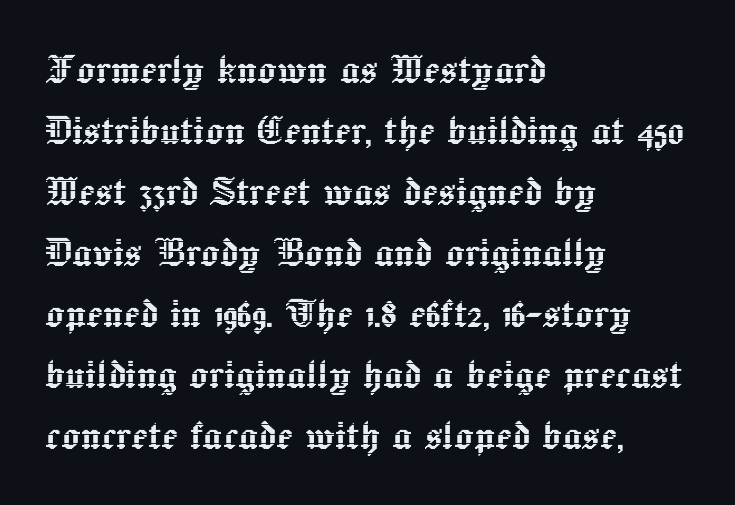
{"italic": "no", "width": "normal", "x_height": "medium", "monospaced": "no", "underline": "no", "align": "left", "line_spacing": "normal", "line_spacing_ratio": 1.27, "letter_spacing": "normal", "letter_spacing_em": 0.0, "glyph_px": 48}
